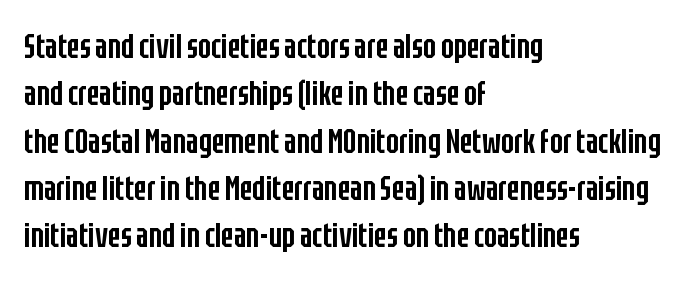
The image shows 34 px semibold, condensed sans-serif type, upright; set left-aligned, normal line spacing (1.39x), normal letter spacing, not underlined; low stroke contrast and a large x-height.
